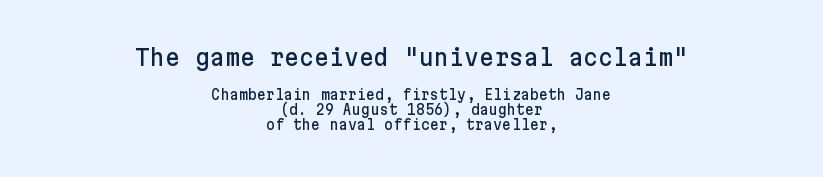
Q: Is the text italic (slanted)? A: No, it is upright.
Q: Is the text underlined? A: No.
Q: How is the paragraph aligned? A: Centered.
Q: Is the spacing between letters normal or unusually wide? A: Normal.
Q: Is the spacing between lines tight, normal or loose? A: Tight.
Q: Which block of text is set in a larger size, the first (top) or the second (bottom)? A: The first (top) one.
